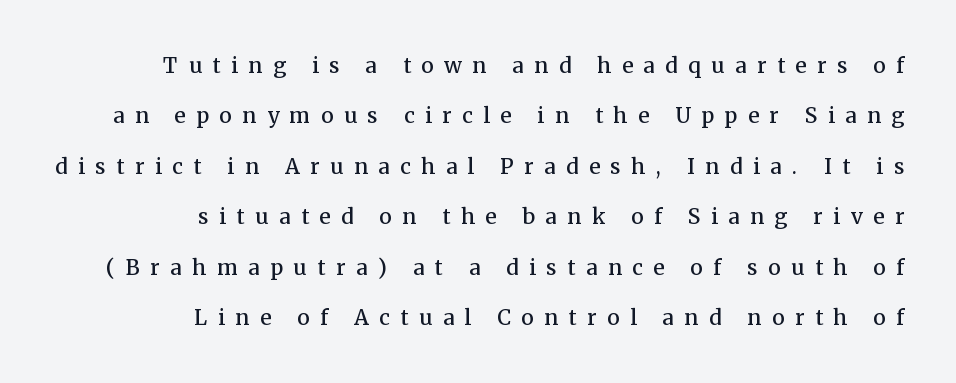
{"italic": "no", "bold": "semi", "underline": "no", "align": "right", "line_spacing": "loose", "line_spacing_ratio": 2.4, "letter_spacing": "wide", "letter_spacing_em": 0.5, "glyph_px": 21}
